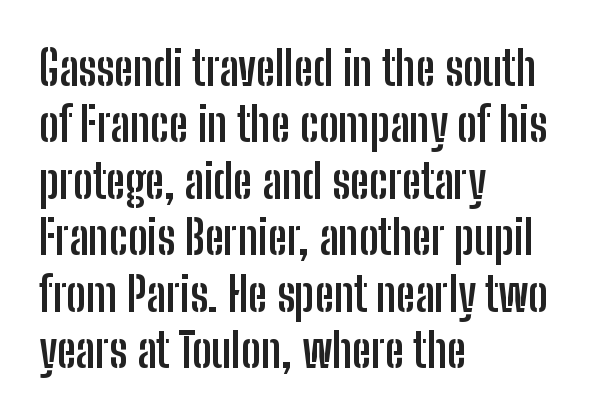
Q: Is the text bold? A: Yes.
Q: Is the text italic (slanted)? A: No, it is upright.
Q: Is the typeface a serif or a sans-serif typeface? A: Sans-serif.
Q: Is the text underlined? A: No.
Q: How is the paragraph aligned? A: Left-aligned.
Q: Is the spacing between letters normal or unusually wide? A: Normal.
Q: Width (condensed, normal, or wide)? A: Condensed.
Q: Stroke contrast? A: Low.
Q: x-height? A: Medium.
Q: Monospaced? A: No.
